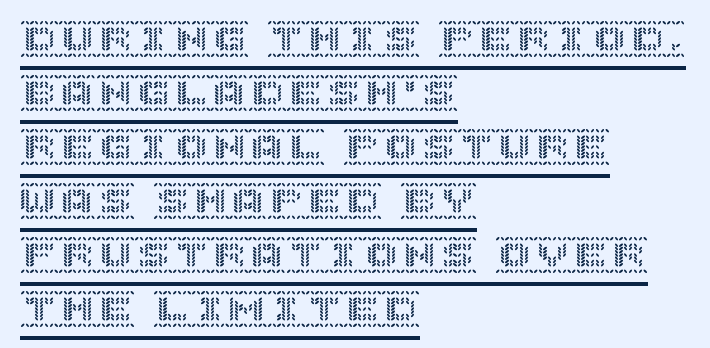
The image shows 38 px text type, upright; set left-aligned, normal line spacing (1.42x), normal letter spacing, underlined; a large x-height.
